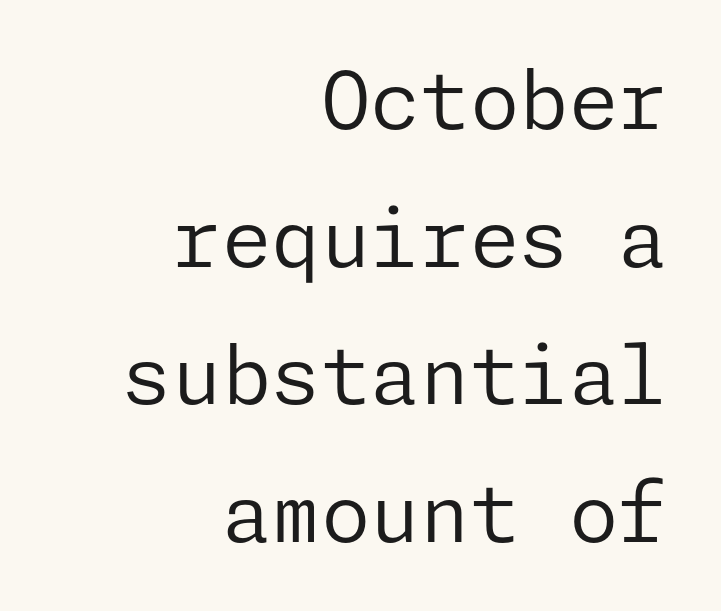
{"serif": "no", "italic": "no", "bold": "no", "weight": "regular", "width": "normal", "stroke_contrast": "low", "x_height": "medium", "underline": "no", "align": "right", "line_spacing_ratio": 1.72, "letter_spacing": "normal", "letter_spacing_em": 0.0, "glyph_px": 80}
